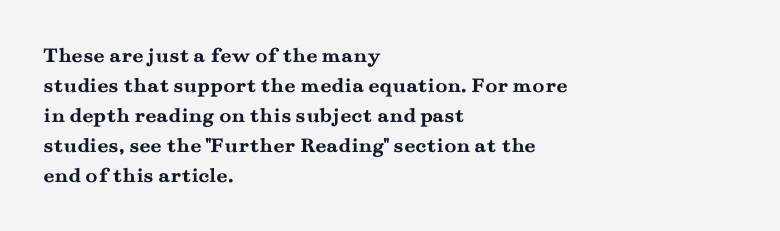
{"italic": "no", "bold": "yes", "underline": "no", "align": "left", "line_spacing": "normal", "line_spacing_ratio": 1.36, "letter_spacing": "normal", "letter_spacing_em": 0.0, "glyph_px": 22}
